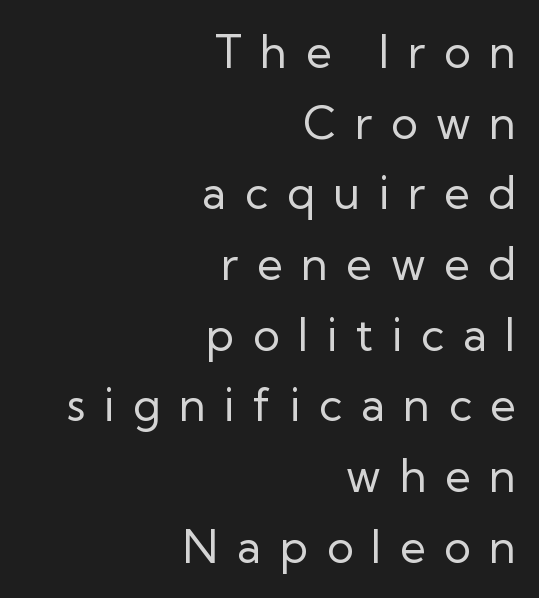
The image shows 45 px regular-weight sans-serif type, upright; set right-aligned, normal line spacing (1.57x), unusually wide letter spacing (+0.41 em), not underlined; low stroke contrast and a medium x-height.
